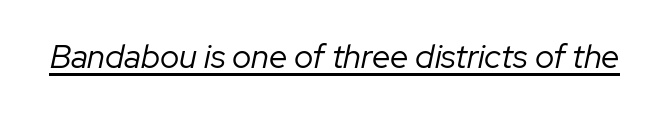
Q: Is the text bold? A: No.
Q: Is the text italic (slanted)? A: Yes, it leans right by about 12 degrees.
Q: Is the text underlined? A: Yes.
Q: Is the spacing between letters normal or unusually wide? A: Normal.
Q: Width (condensed, normal, or wide)? A: Normal.
Q: Stroke contrast? A: Low.
Q: x-height? A: Medium.
Q: Monospaced? A: No.
